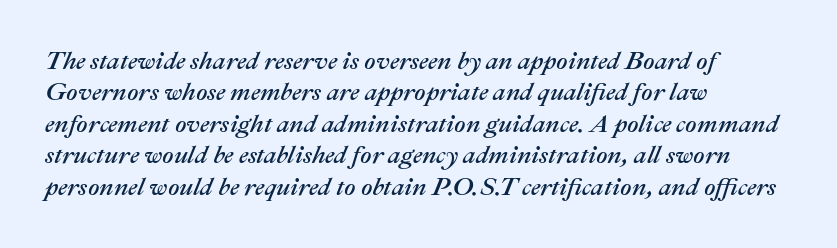
The image shows 25 px text type, italic (leaning right); set left-aligned, normal line spacing (1.26x), normal letter spacing, not underlined.
